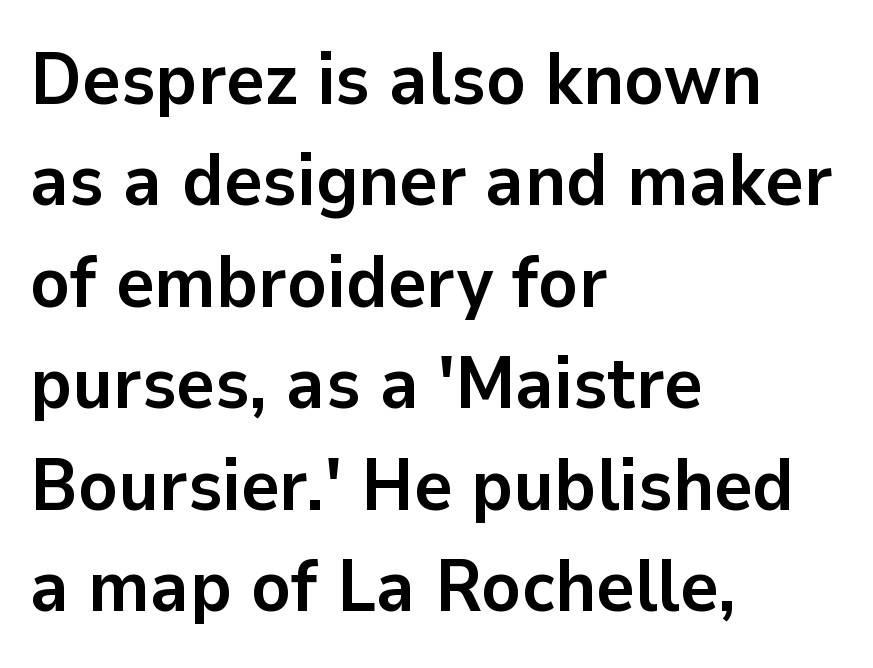
{"serif": "no", "italic": "no", "bold": "yes", "weight": "semibold", "width": "normal", "stroke_contrast": "low", "x_height": "medium", "monospaced": "no", "underline": "no", "align": "left", "line_spacing": "normal", "line_spacing_ratio": 1.39, "letter_spacing": "normal", "letter_spacing_em": 0.0, "glyph_px": 73}
